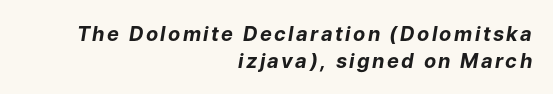
The glyphs look as if they've been sheared to an angle. Leading: standard. Weight: bold. Underlining? Definitely not there. Reading down the block, your eye finds every line finishing at a fixed right position.
